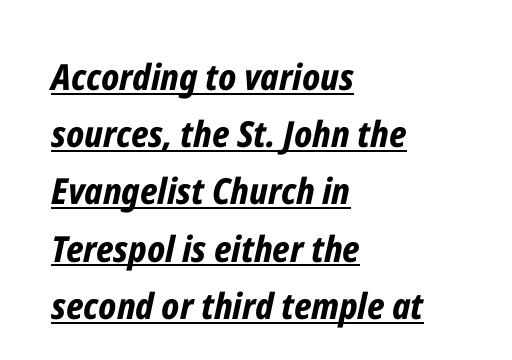
Quick note: interline space is typical. Students, this is bold: see how much ink each stroke carries. The lettering tilts uniformly, giving the passage an italic look. Compared with undecorated copy, this sample adds a rule below the words.
